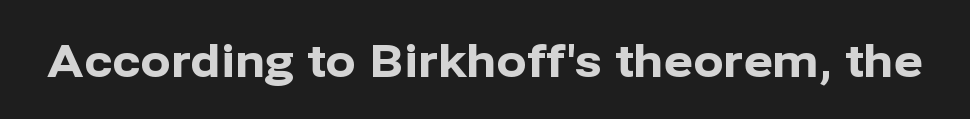
Q: Is the text bold? A: Yes.
Q: Is the text italic (slanted)? A: No, it is upright.
Q: Is the typeface a serif or a sans-serif typeface? A: Sans-serif.
Q: Is the text underlined? A: No.
Q: Is the spacing between letters normal or unusually wide? A: Normal.
Q: Width (condensed, normal, or wide)? A: Normal.
Q: Stroke contrast? A: Low.
Q: x-height? A: Medium.
Q: Monospaced? A: No.
